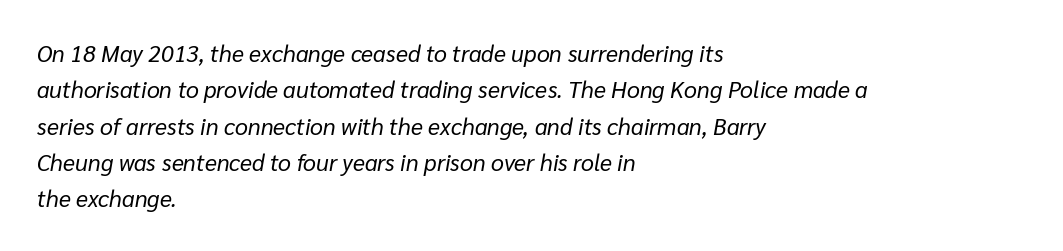
{"italic": "yes", "lean": "right", "slant_degrees": 10, "bold": "no", "underline": "no", "align": "left", "line_spacing": "normal", "line_spacing_ratio": 1.58, "letter_spacing": "normal", "letter_spacing_em": 0.0, "glyph_px": 23}
